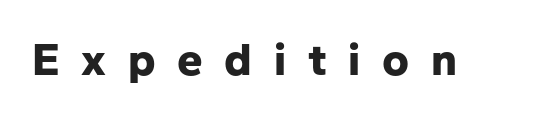
The image shows 46 px bold sans-serif type, upright; set unusually wide letter spacing (+0.47 em), not underlined; low stroke contrast and a medium x-height.
